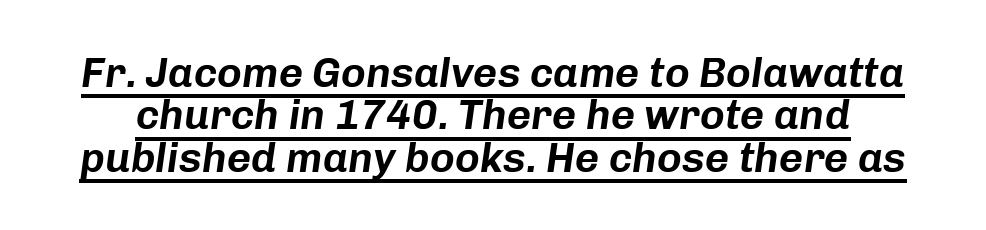
{"italic": "yes", "lean": "right", "slant_degrees": 8, "width": "normal", "stroke_contrast": "low", "x_height": "medium", "monospaced": "no", "underline": "yes", "line_spacing": "tight", "line_spacing_ratio": 1.01, "letter_spacing": "normal", "letter_spacing_em": 0.0, "glyph_px": 42}
